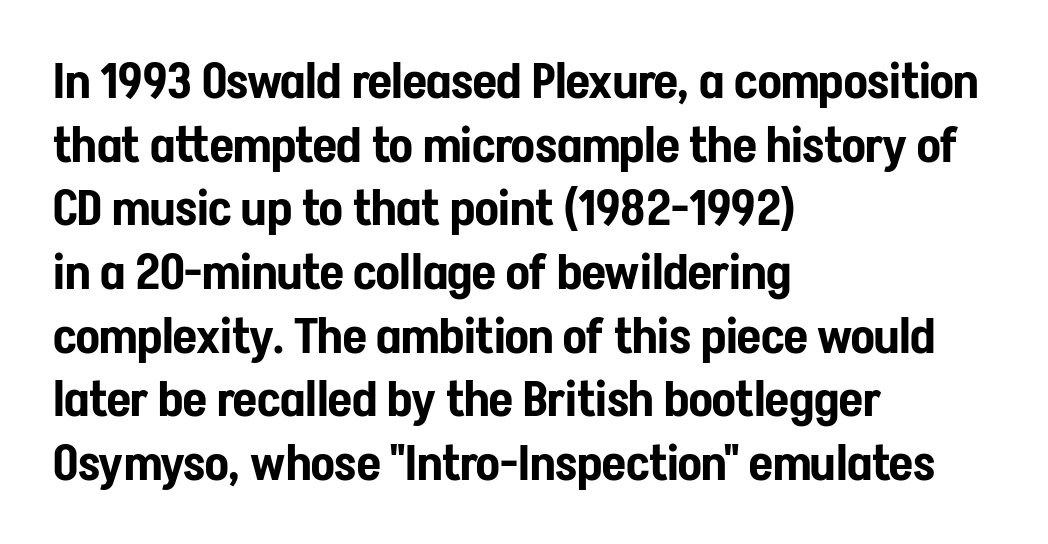
Q: Is the text italic (slanted)? A: No, it is upright.
Q: Is the typeface a serif or a sans-serif typeface? A: Sans-serif.
Q: Is the text underlined? A: No.
Q: How is the paragraph aligned? A: Left-aligned.
Q: Is the spacing between letters normal or unusually wide? A: Normal.
Q: Is the spacing between lines tight, normal or loose? A: Normal.
Q: Width (condensed, normal, or wide)? A: Condensed.
Q: Stroke contrast? A: Low.
Q: x-height? A: Medium.
Q: Monospaced? A: No.
